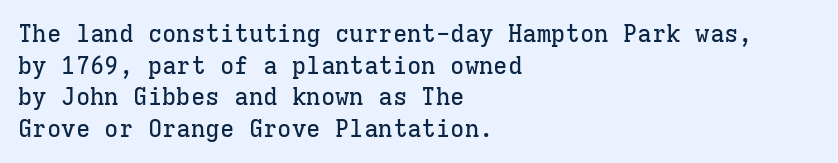
{"italic": "no", "underline": "no", "align": "left", "line_spacing": "normal", "line_spacing_ratio": 1.32, "letter_spacing": "normal", "letter_spacing_em": 0.0, "glyph_px": 24}
